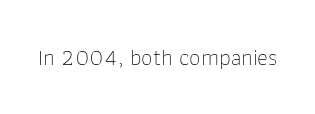
The type is set solid horizontally, with unmodified tracking. Words float on clear page, feet unadorned. A quiet, ordinary-to-light weight characterises the typeface. The type sits square on the baseline with zero lean.
